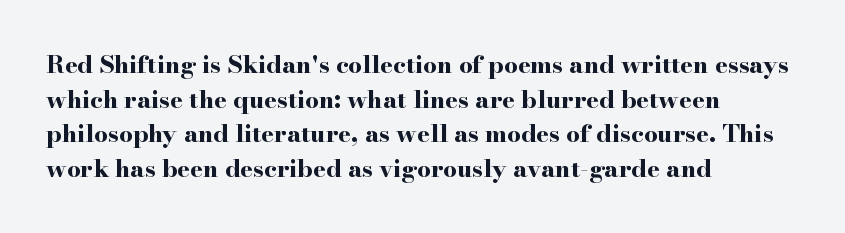
Rule under the text: the space is simply empty. Nothing unusual about the tracking: characters are spaced as the font intends. Leading: standard. This sample uses an upright cut, with every glyph sitting square on the baseline. Set as a true bold cut, around the 700 mark. Line beginnings align vertically; line endings do not.
